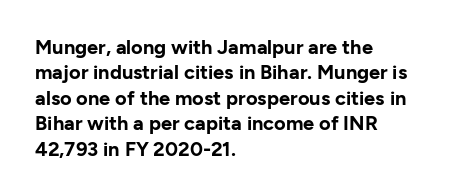
Characters follow at the spacing the type designer built in. What's the leading like? Ordinary, nothing unusual. Horizontal alignment here is leftward, the default for most running prose. The words here are not underlined. The typesetting leans heavy: a genuine bold.
